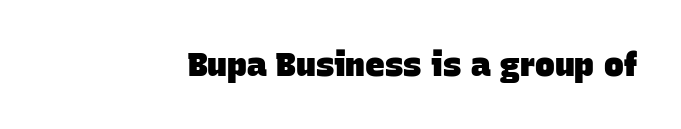
Q: Is the text bold? A: Yes.
Q: Is the typeface a serif or a sans-serif typeface? A: Sans-serif.
Q: Is the text underlined? A: No.
Q: Is the spacing between letters normal or unusually wide? A: Normal.
Q: Width (condensed, normal, or wide)? A: Normal.
Q: Stroke contrast? A: Low.
Q: x-height? A: Large.
Q: Monospaced? A: No.
